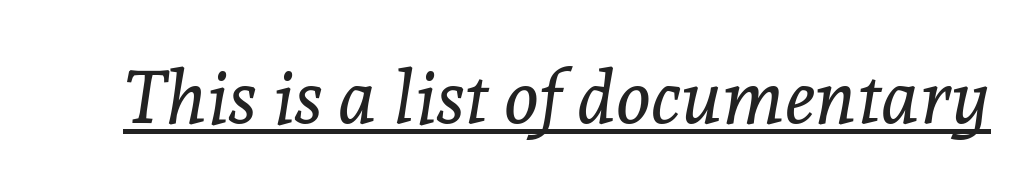
Q: Is the text bold? A: No.
Q: Is the text italic (slanted)? A: Yes, it leans right by about 8 degrees.
Q: Is the typeface a serif or a sans-serif typeface? A: Serif.
Q: Is the text underlined? A: Yes.
Q: Is the spacing between letters normal or unusually wide? A: Normal.
Q: Width (condensed, normal, or wide)? A: Normal.
Q: x-height? A: Medium.
Q: Monospaced? A: No.
